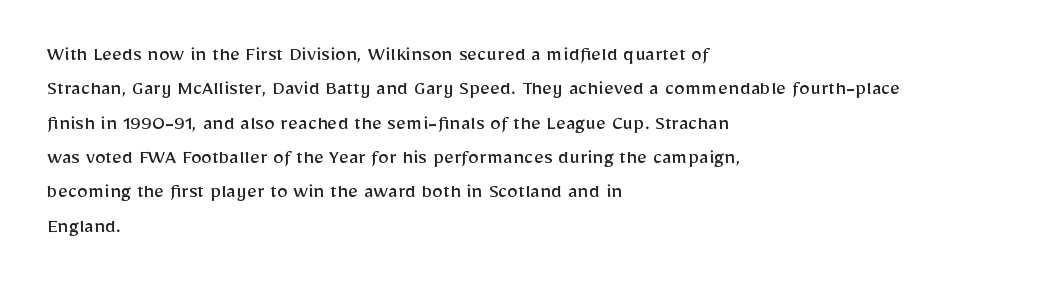
Q: Is the text bold? A: No.
Q: Is the text italic (slanted)? A: No, it is upright.
Q: Is the text underlined? A: No.
Q: How is the paragraph aligned? A: Left-aligned.
Q: Is the spacing between letters normal or unusually wide? A: Normal.
Q: Is the spacing between lines tight, normal or loose? A: Normal.
